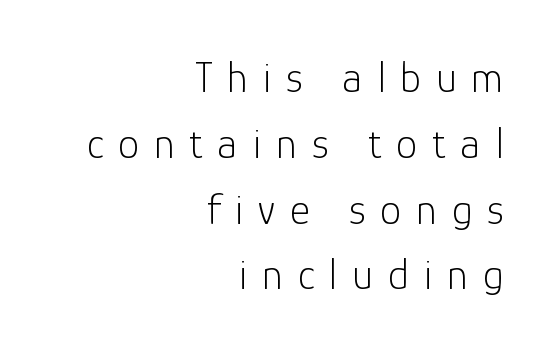
The image shows 43 px light sans-serif type, upright; set right-aligned, normal line spacing (1.53x), unusually wide letter spacing (+0.34 em), not underlined; low stroke contrast and a medium x-height.
